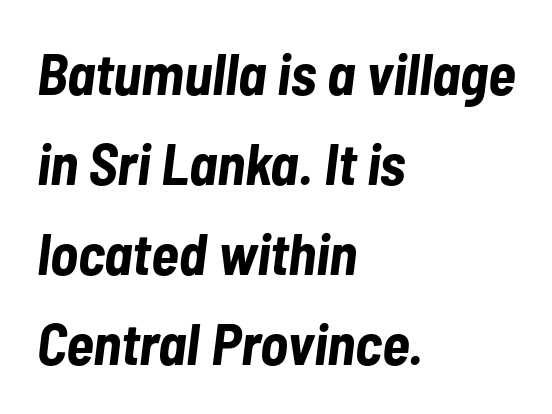
The image shows 58 px bold, condensed type, italic (leaning right); set left-aligned, normal line spacing (1.55x), normal letter spacing, not underlined; low stroke contrast and a medium x-height.
